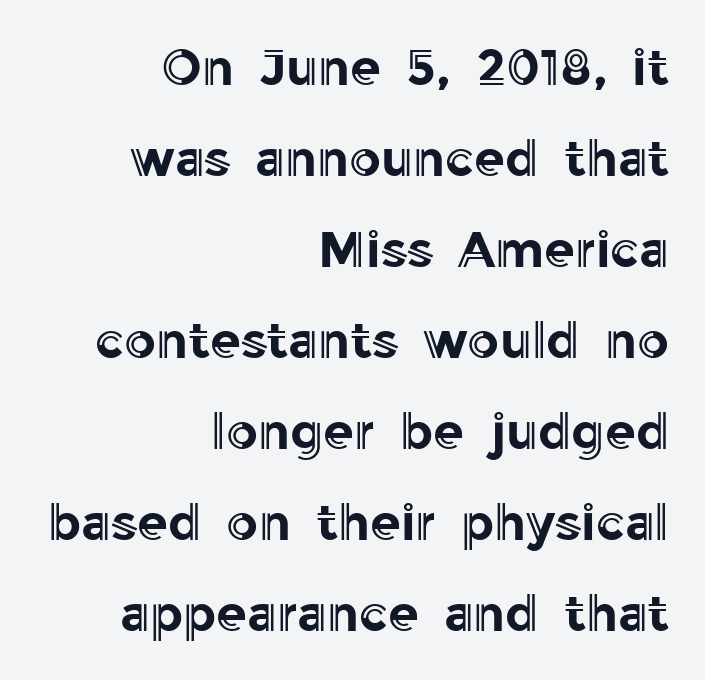
The image shows 50 px text type, upright; set right-aligned, line spacing 1.82x, normal letter spacing, not underlined; a medium x-height.
